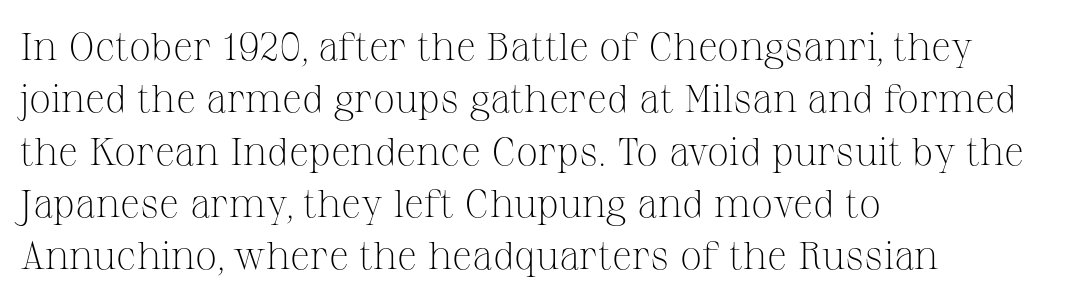
Q: Is the text bold? A: No.
Q: Is the text italic (slanted)? A: No, it is upright.
Q: Is the typeface a serif or a sans-serif typeface? A: Serif.
Q: Is the text underlined? A: No.
Q: How is the paragraph aligned? A: Left-aligned.
Q: Is the spacing between letters normal or unusually wide? A: Normal.
Q: Is the spacing between lines tight, normal or loose? A: Normal.
Q: Width (condensed, normal, or wide)? A: Normal.
Q: Stroke contrast? A: Medium.
Q: x-height? A: Medium.
Q: Monospaced? A: No.
